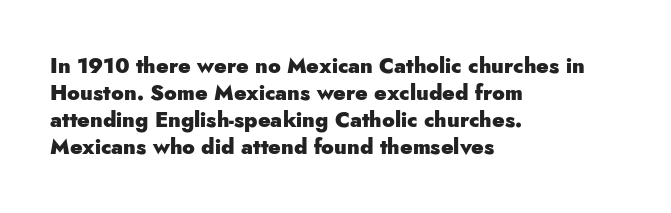
The image shows 21 px bold type, upright; set left-aligned, normal line spacing (1.29x), normal letter spacing, not underlined.
